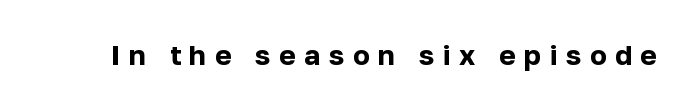
The image shows 28 px bold sans-serif type, upright; set unusually wide letter spacing (+0.3 em), not underlined; low stroke contrast and a medium x-height.
